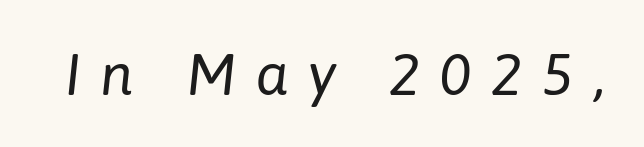
The image shows 59 px regular-weight type, italic (leaning right); set unusually wide letter spacing (+0.33 em), not underlined; low stroke contrast and a medium x-height.
